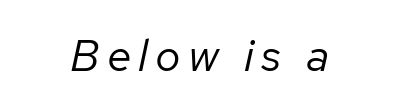
Q: Is the text bold? A: No.
Q: Is the text italic (slanted)? A: Yes, it leans right by about 12 degrees.
Q: Is the text underlined? A: No.
Q: How is the paragraph aligned? A: Centered.
Q: Width (condensed, normal, or wide)? A: Normal.
Q: Stroke contrast? A: Low.
Q: x-height? A: Medium.
Q: Monospaced? A: No.
